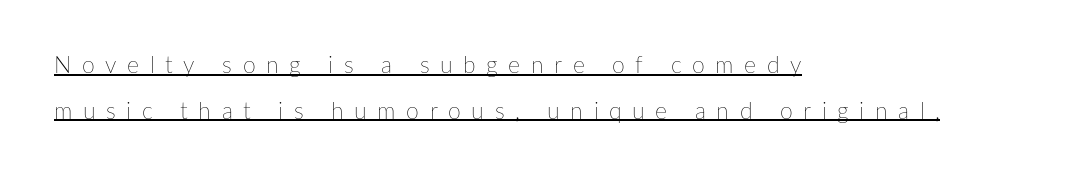
Q: Is the text bold? A: No.
Q: Is the text italic (slanted)? A: No, it is upright.
Q: Is the text underlined? A: Yes.
Q: How is the paragraph aligned? A: Left-aligned.
Q: Is the spacing between letters normal or unusually wide? A: Unusually wide.
Q: Is the spacing between lines tight, normal or loose? A: Loose.
